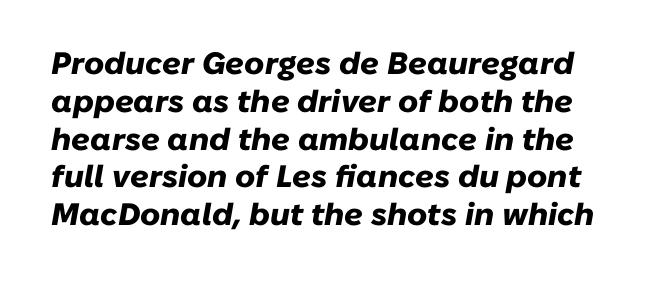
No word sits above an underline. The typography opts for an oblique posture over an upright one. Plenty of ink on the page — the face is bold. Each letter keeps its own natural width here, so spacing adapts to shape.
